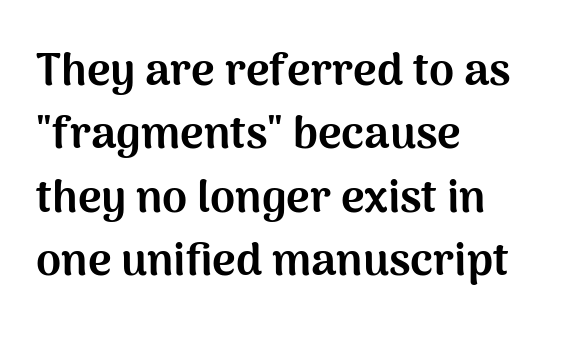
Serif or sans? Sans — the stroke terminals are bare. Summary of weight: heavy, a full bold. In terms of posture, this sample is upright. Reading down the column, the eye jumps a familiar distance to each next line. The line texture is even and compact thanks to regular tracking. This sample has the flowing, uneven cadence of proportional lettering.
